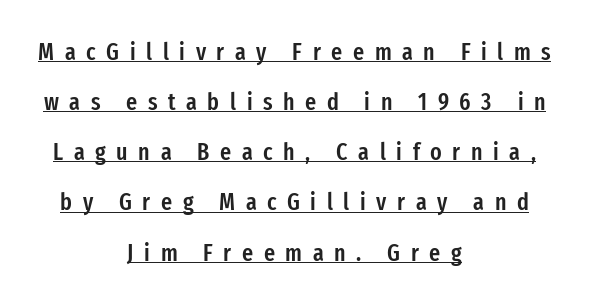
A roman cut, with each character standing at attention. The rendered words wear a rule along their underside. Is the block centered? Yes — each line is placed symmetrically about the middle. I'd describe the lettering as semibold — firm but not a full bold. Airy leading. Here the glyphs are tracked loosely, breaking word shapes into spaced letters.
